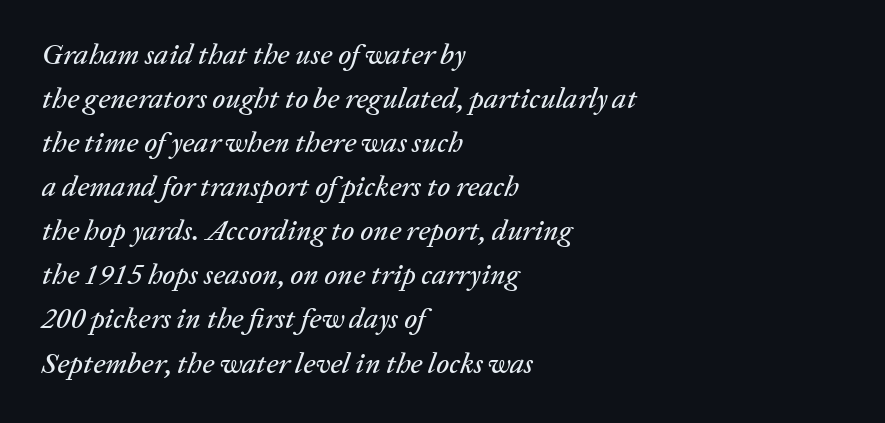
The image shows 29 px text type, italic (leaning right); set left-aligned, normal line spacing (1.52x), normal letter spacing, not underlined; low stroke contrast and a medium x-height.
